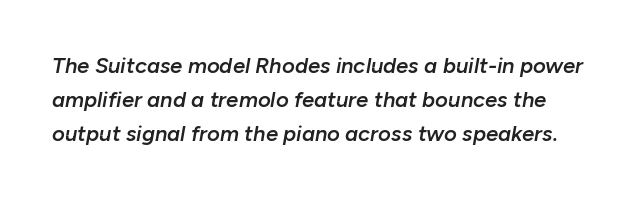
The image shows 22 px text type, italic (leaning right); set normal line spacing (1.55x), normal letter spacing, not underlined.
